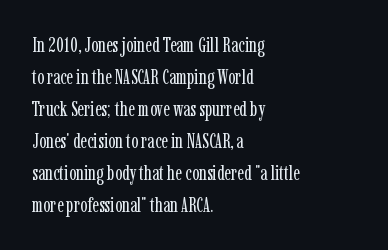
{"italic": "no", "bold": "no", "underline": "no", "align": "left", "line_spacing": "normal", "line_spacing_ratio": 1.52, "letter_spacing": "normal", "letter_spacing_em": 0.0, "glyph_px": 21}
